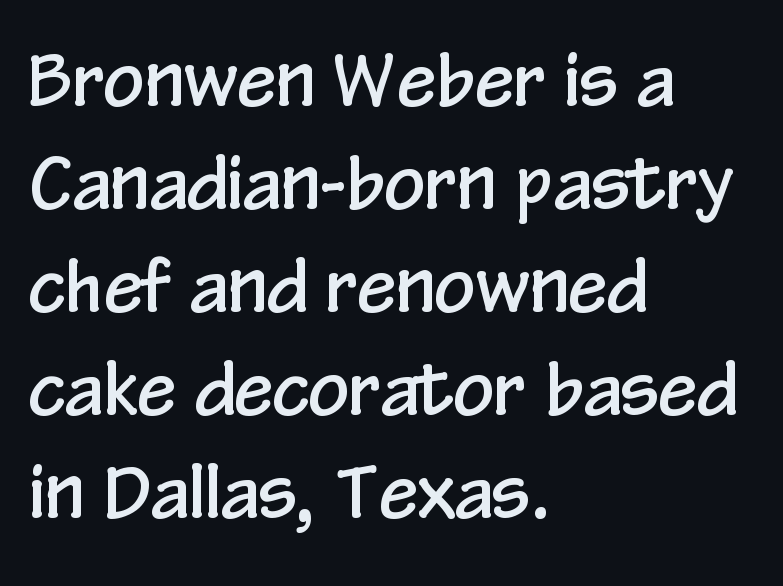
The image shows 71 px condensed sans-serif type, upright; set left-aligned, normal line spacing (1.45x), normal letter spacing, not underlined; low stroke contrast and a medium x-height.
